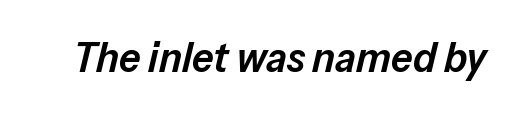
Q: Is the text bold? A: Semi-bold.
Q: Is the text italic (slanted)? A: Yes, it leans right by about 13 degrees.
Q: Is the text underlined? A: No.
Q: Is the spacing between letters normal or unusually wide? A: Normal.
Q: Width (condensed, normal, or wide)? A: Normal.
Q: Stroke contrast? A: Low.
Q: x-height? A: Medium.
Q: Monospaced? A: No.
